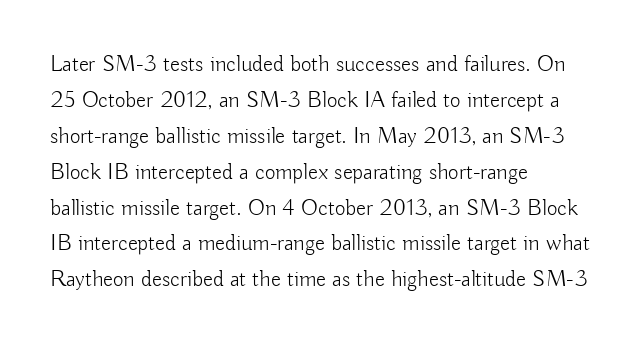
Q: Is the text bold? A: No.
Q: Is the text italic (slanted)? A: No, it is upright.
Q: Is the text underlined? A: No.
Q: How is the paragraph aligned? A: Left-aligned.
Q: Is the spacing between letters normal or unusually wide? A: Normal.
Q: Is the spacing between lines tight, normal or loose? A: Normal.
